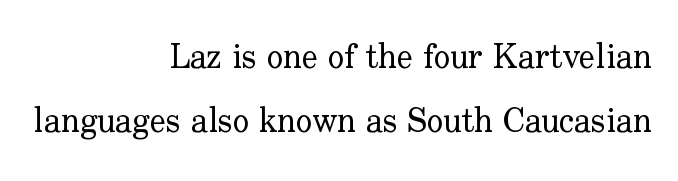
The typesetting does not lean heavy: it is not bold. Characters remain perfectly vertical along every line. The passage is arranged like a letterhead date or caption credit — flush right. Glyph-to-glyph distance matches everyday printed text.
